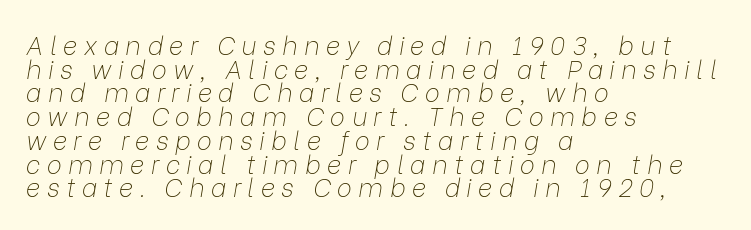
Q: Is the text bold? A: No.
Q: Is the text italic (slanted)? A: Yes, it leans right by about 9 degrees.
Q: Is the text underlined? A: No.
Q: How is the paragraph aligned? A: Left-aligned.
Q: Is the spacing between letters normal or unusually wide? A: Unusually wide.
Q: Is the spacing between lines tight, normal or loose? A: Tight.
